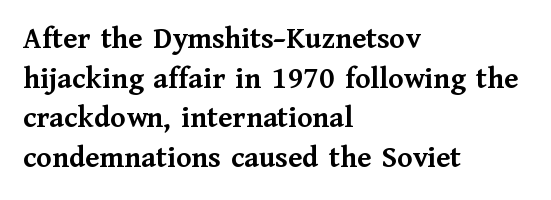
Q: Is the text bold? A: Yes.
Q: Is the text italic (slanted)? A: No, it is upright.
Q: Is the typeface a serif or a sans-serif typeface? A: Serif.
Q: Is the text underlined? A: No.
Q: How is the paragraph aligned? A: Left-aligned.
Q: Is the spacing between letters normal or unusually wide? A: Normal.
Q: Is the spacing between lines tight, normal or loose? A: Normal.
Q: Width (condensed, normal, or wide)? A: Normal.
Q: Stroke contrast? A: Medium.
Q: x-height? A: Medium.
Q: Monospaced? A: No.
